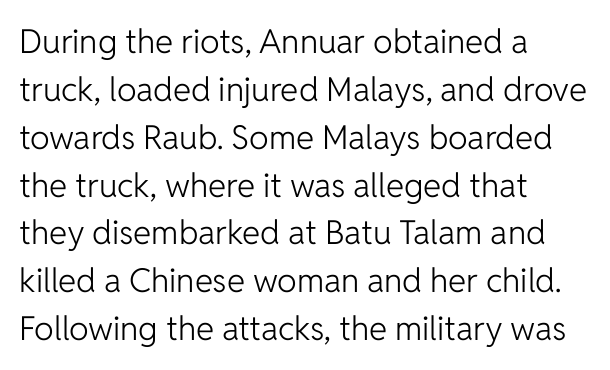
You can tell it's not italic because the verticals are truly vertical. Weight class: somewhere from thin through regular. The paragraph shown leans on its left margin. Font category for this specimen: sans-serif. A normal amount of white space separates one row of letters from the next.
